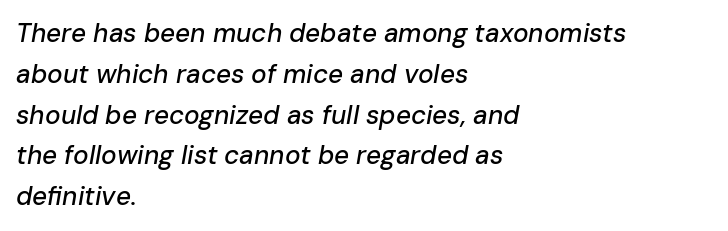
{"italic": "yes", "lean": "right", "slant_degrees": 10, "underline": "no", "align": "left", "line_spacing": "normal", "line_spacing_ratio": 1.57, "letter_spacing": "normal", "letter_spacing_em": 0.0, "glyph_px": 26}
